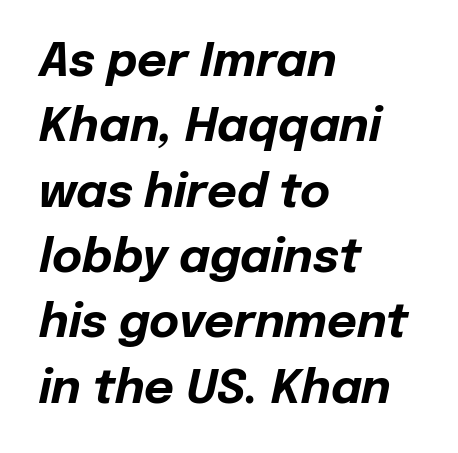
Q: Is the text bold? A: Yes.
Q: Is the text italic (slanted)? A: Yes, it leans right by about 12 degrees.
Q: Is the text underlined? A: No.
Q: How is the paragraph aligned? A: Left-aligned.
Q: Is the spacing between letters normal or unusually wide? A: Normal.
Q: Is the spacing between lines tight, normal or loose? A: Normal.
Q: Width (condensed, normal, or wide)? A: Normal.
Q: Stroke contrast? A: Low.
Q: x-height? A: Medium.
Q: Monospaced? A: No.
